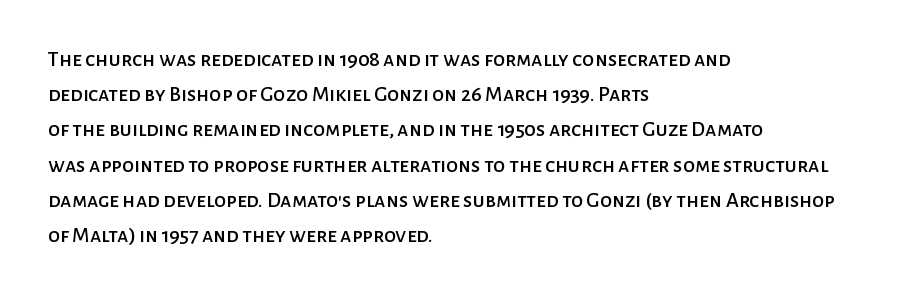
Q: Is the text italic (slanted)? A: No, it is upright.
Q: Is the text underlined? A: No.
Q: How is the paragraph aligned? A: Left-aligned.
Q: Is the spacing between letters normal or unusually wide? A: Normal.
Q: Is the spacing between lines tight, normal or loose? A: Normal.
